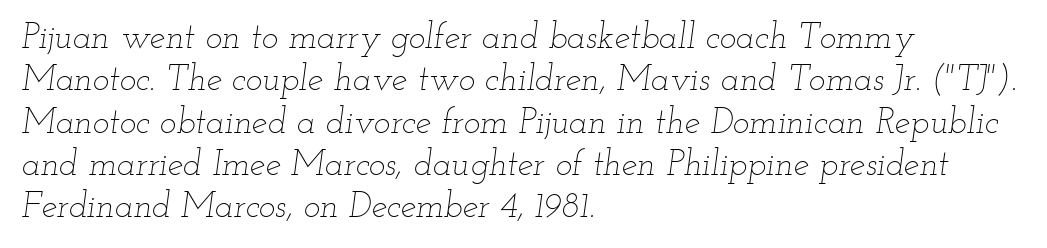
Q: Is the text bold? A: No.
Q: Is the text italic (slanted)? A: Yes, it leans right by about 12 degrees.
Q: Is the text underlined? A: No.
Q: How is the paragraph aligned? A: Left-aligned.
Q: Is the spacing between letters normal or unusually wide? A: Normal.
Q: Width (condensed, normal, or wide)? A: Wide.
Q: Stroke contrast? A: Low.
Q: x-height? A: Small.
Q: Monospaced? A: No.
